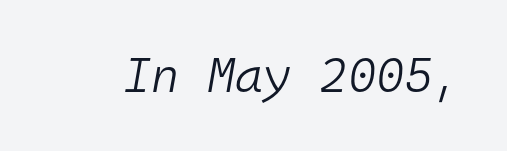
The image shows 48 px light type, italic (leaning right), monospaced; set normal letter spacing, not underlined; low stroke contrast and a medium x-height.
